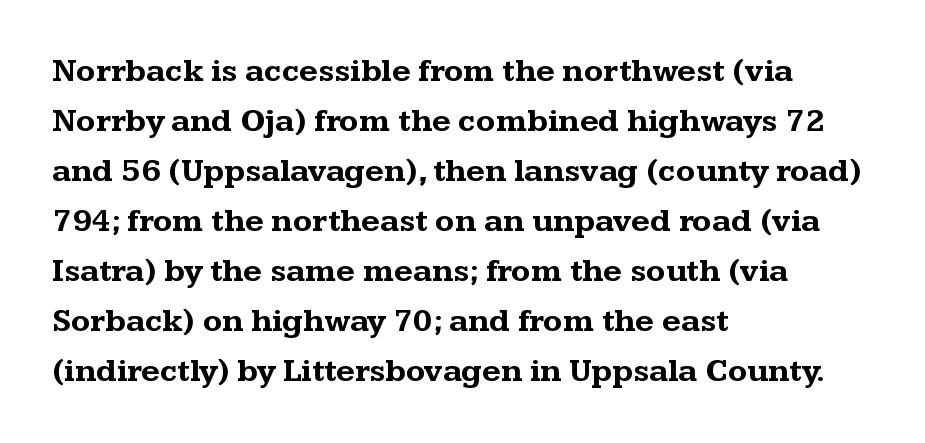
Q: Is the text bold? A: Yes.
Q: Is the text italic (slanted)? A: No, it is upright.
Q: Is the typeface a serif or a sans-serif typeface? A: Serif.
Q: Is the text underlined? A: No.
Q: How is the paragraph aligned? A: Left-aligned.
Q: Is the spacing between letters normal or unusually wide? A: Normal.
Q: Is the spacing between lines tight, normal or loose? A: Normal.
Q: Width (condensed, normal, or wide)? A: Wide.
Q: Stroke contrast? A: Medium.
Q: x-height? A: Medium.
Q: Monospaced? A: No.
